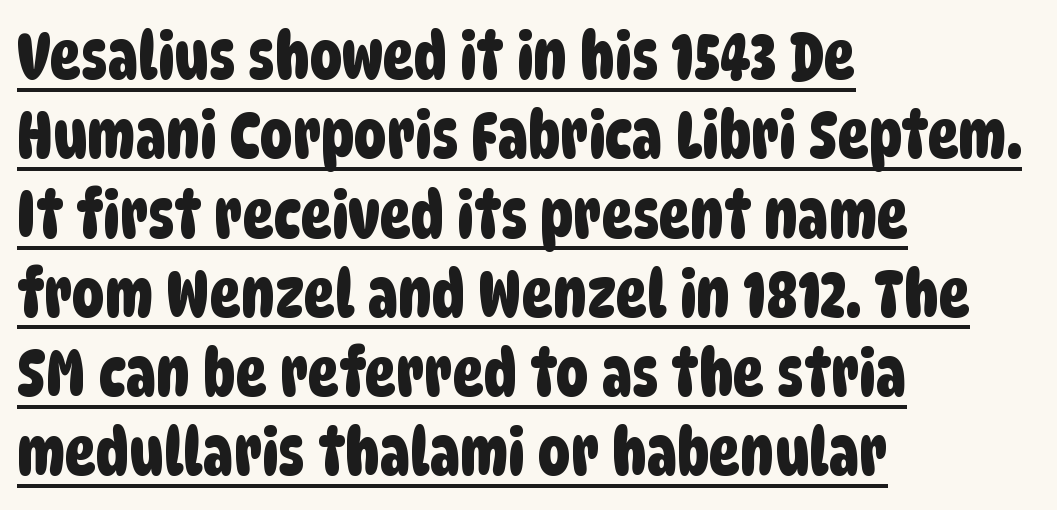
{"serif": "no", "width": "condensed", "stroke_contrast": "low", "x_height": "large", "monospaced": "no", "underline": "yes", "align": "left", "line_spacing_ratio": 1.22, "letter_spacing": "normal", "letter_spacing_em": 0.0, "glyph_px": 65}
